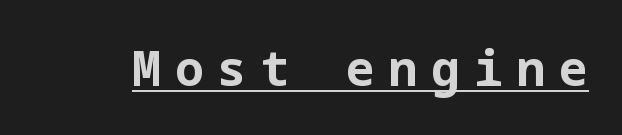
The type is letterspaced generously, with wide tracking. The sample has been set heavy, in full bold. The typesetter has applied underlining to the passage shown. Every character sits straight up, as roman type does. Unlike a traditional serif, this face leaves its strokes unadorned.
